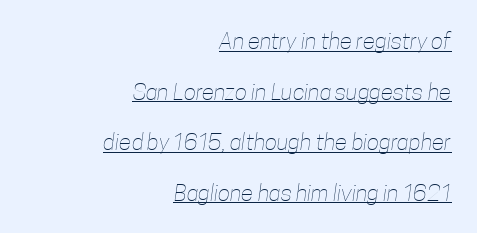
{"bold": "no", "underline": "yes", "align": "right", "line_spacing": "loose", "line_spacing_ratio": 2.2, "letter_spacing": "normal", "letter_spacing_em": 0.0, "glyph_px": 23}
